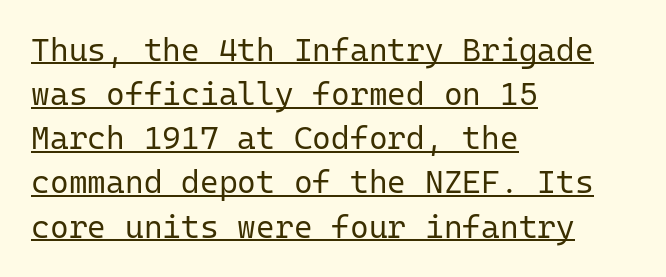
Is there an underline? Yes — a line sits under the letters. The lines are quadded left. Nothing sits at the stroke ends, so this counts as sans-serif. Short note: letters normally spaced. Is this a fixed-width face? Yes — each glyph sits in an identical cell.
